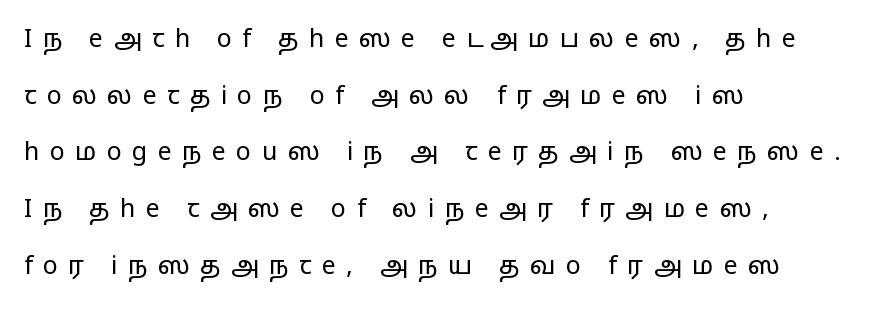
Q: Is the text bold? A: No.
Q: Is the text italic (slanted)? A: No, it is upright.
Q: Is the text underlined? A: No.
Q: How is the paragraph aligned? A: Left-aligned.
Q: Is the spacing between letters normal or unusually wide? A: Unusually wide.
Q: Is the spacing between lines tight, normal or loose? A: Loose.
